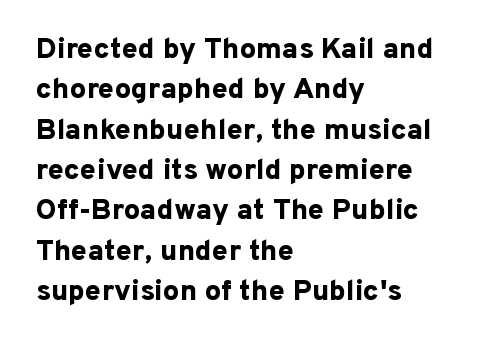
The image shows 29 px bold sans-serif type, upright; set left-aligned, normal line spacing (1.39x), normal letter spacing, not underlined; low stroke contrast and a medium x-height.
